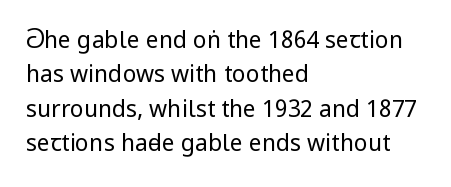
The vertical gap from one line to the next is medium. These lines were composed using upright roman letters. Horizontal alignment here is leftward, the default for most running prose. The gaps between neighbouring characters are ordinary and unremarkable. Weight: regular or lighter.
